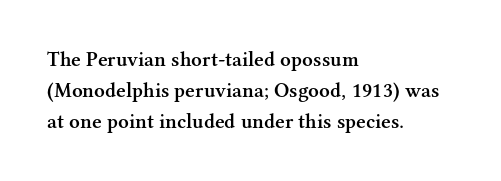
The image shows 21 px text type, upright; set left-aligned, normal line spacing (1.47x), normal letter spacing, not underlined.
